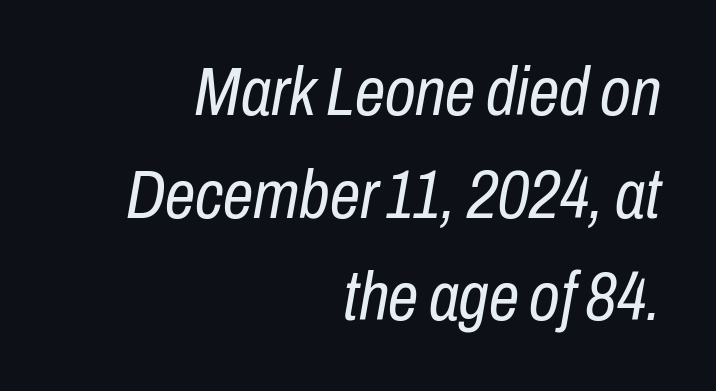
The text block is weighted toward the right margin, trailing off unevenly leftward. Letter spacing: default. Underline: absent. The letters are slanted; this is an italic face. The leading is moderate, giving the passage an even texture. A light-to-regular cut is what we see here.
